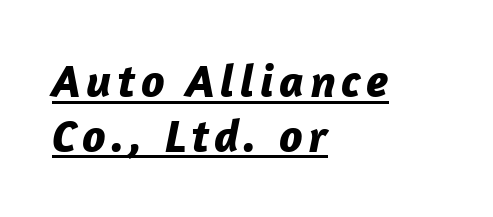
The image shows 47 px bold type, italic (leaning right); set left-aligned, line spacing 1.16x, underlined; low stroke contrast and a medium x-height.
